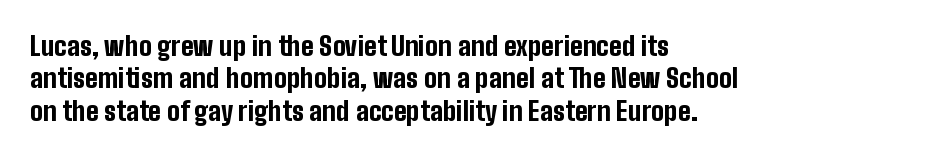
{"italic": "no", "bold": "yes", "underline": "no", "align": "left", "line_spacing": "normal", "line_spacing_ratio": 1.25, "letter_spacing": "normal", "letter_spacing_em": 0.0, "glyph_px": 26}
